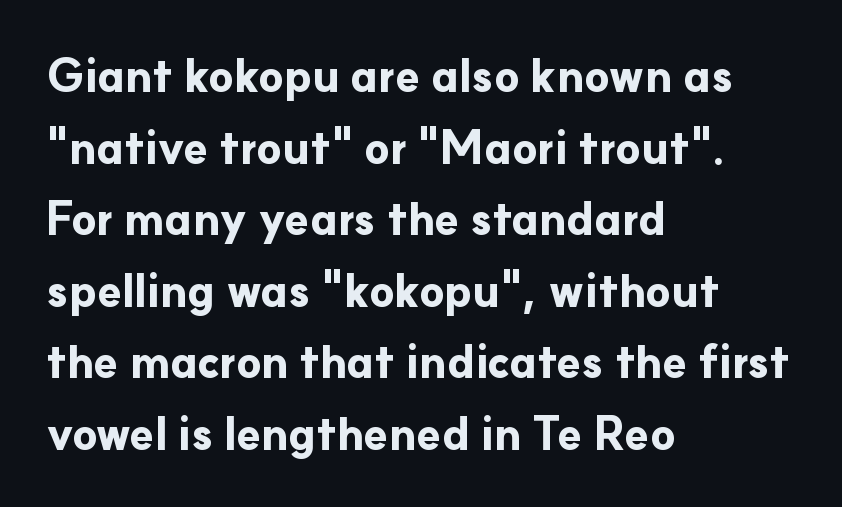
Each letter keeps its own natural width here, so spacing adapts to shape. The rows are spaced the way most documents space them. The lines are quadded left. In terms of posture, this sample is upright. Glyph-to-glyph distance matches everyday printed text.
